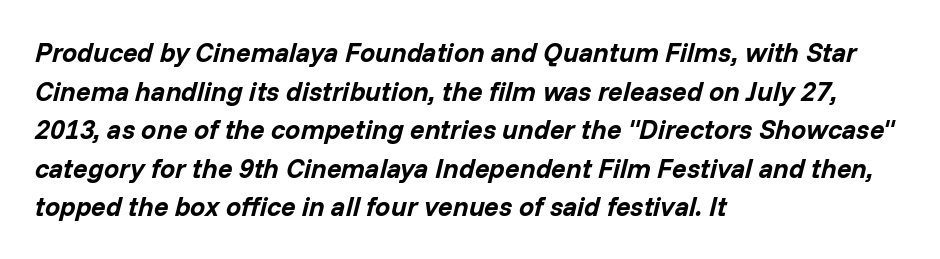
The characters look thick and weighty, a clear bold. The compositor pushed each line to the left boundary. This rendering leaves character spacing at its baseline value. The strip under each line holds only bare page.
